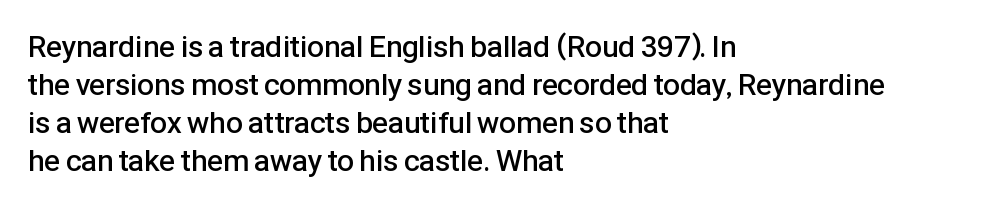
{"serif": "no", "italic": "no", "bold": "semi", "weight": "semibold", "width": "normal", "stroke_contrast": "low", "x_height": "medium", "monospaced": "no", "underline": "no", "align": "left", "line_spacing": "normal", "line_spacing_ratio": 1.27, "letter_spacing": "normal", "letter_spacing_em": 0.0, "glyph_px": 30}
